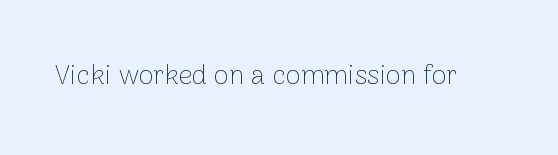
Has an underline been added? It has not. The type is set solid horizontally, with unmodified tracking. The characters are drawn with everyday or finer stroke widths. Every character sits straight up, as roman type does.
